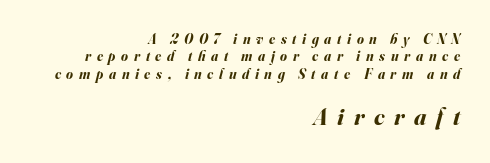
{"italic": "yes", "lean": "right", "slant_degrees": 16, "bold": "yes", "underline": "no", "align": "right", "line_spacing_ratio": 1.24, "letter_spacing": "wide", "letter_spacing_em": 0.4, "larger_block": "second", "size_ratio": 1.71, "glyph_px": 24}
